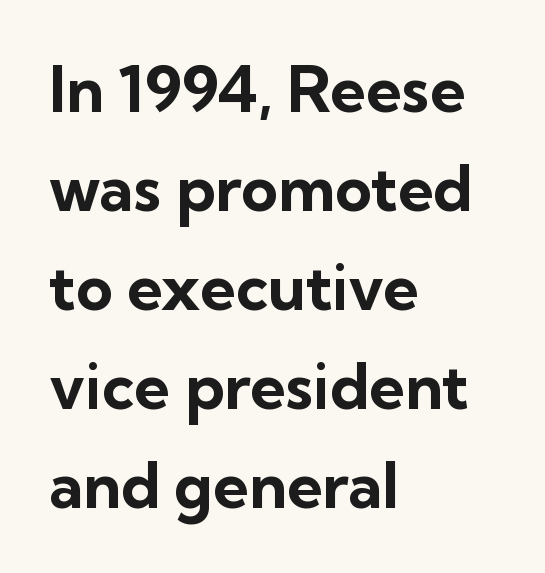
Q: Is the text bold? A: Yes.
Q: Is the text italic (slanted)? A: No, it is upright.
Q: Is the typeface a serif or a sans-serif typeface? A: Sans-serif.
Q: Is the text underlined? A: No.
Q: How is the paragraph aligned? A: Left-aligned.
Q: Is the spacing between letters normal or unusually wide? A: Normal.
Q: Is the spacing between lines tight, normal or loose? A: Normal.
Q: Width (condensed, normal, or wide)? A: Normal.
Q: Stroke contrast? A: Low.
Q: x-height? A: Medium.
Q: Monospaced? A: No.
